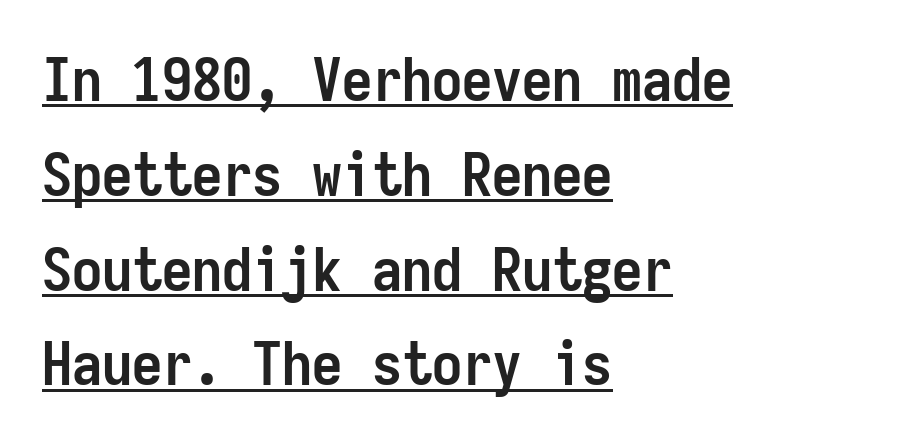
Q: Is the text bold? A: Yes.
Q: Is the text italic (slanted)? A: No, it is upright.
Q: Is the typeface a serif or a sans-serif typeface? A: Sans-serif.
Q: Is the text underlined? A: Yes.
Q: How is the paragraph aligned? A: Left-aligned.
Q: Is the spacing between letters normal or unusually wide? A: Normal.
Q: Is the spacing between lines tight, normal or loose? A: Normal.
Q: Width (condensed, normal, or wide)? A: Condensed.
Q: Stroke contrast? A: Low.
Q: x-height? A: Medium.
Q: Monospaced? A: Yes.
